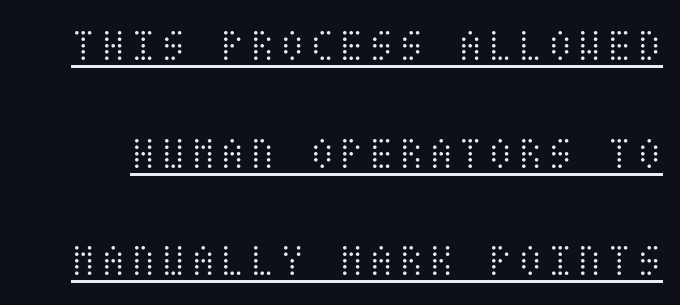
{"italic": "no", "bold": "no", "weight": "light", "width": "condensed", "stroke_contrast": "medium", "x_height": "large", "underline": "yes", "line_spacing": "loose", "line_spacing_ratio": 2.34, "glyph_px": 46}
